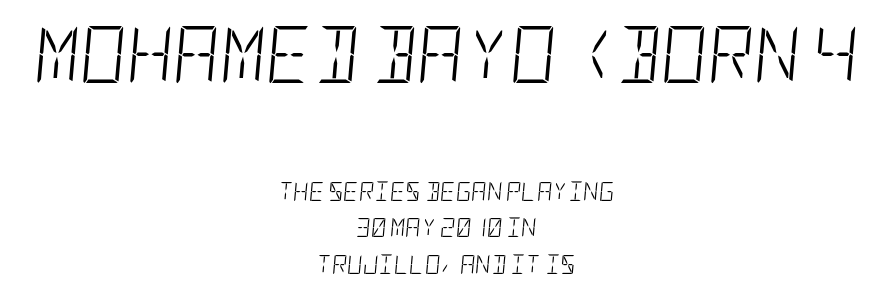
Q: Is the text bold? A: No.
Q: Is the text italic (slanted)? A: Yes, it leans right by about 5 degrees.
Q: Is the text underlined? A: No.
Q: How is the paragraph aligned? A: Centered.
Q: Is the spacing between letters normal or unusually wide? A: Normal.
Q: Is the spacing between lines tight, normal or loose? A: Loose.
Q: Which block of text is set in a larger size, the first (top) or the second (bottom)? A: The first (top) one.
Q: Width (condensed, normal, or wide)? A: Condensed.
Q: Stroke contrast? A: Low.
Q: x-height? A: Large.
